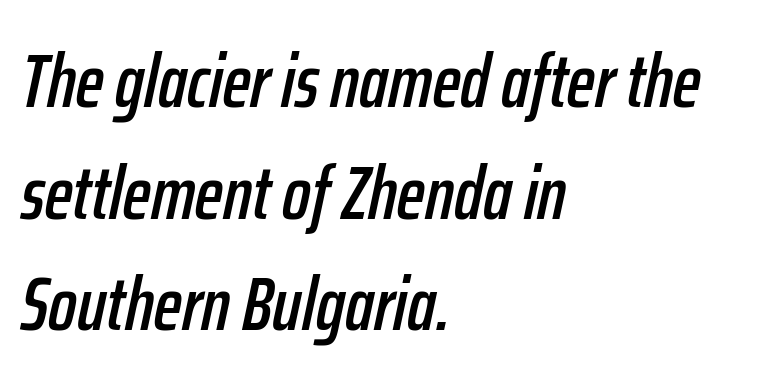
The paragraph has a hard left edge and a soft right edge. A typesetter would call this leading conventional body-copy spacing. Compared with typical body copy, the letter spacing here is the same. Character widths vary here, with narrow letters taking less room than wide ones.
